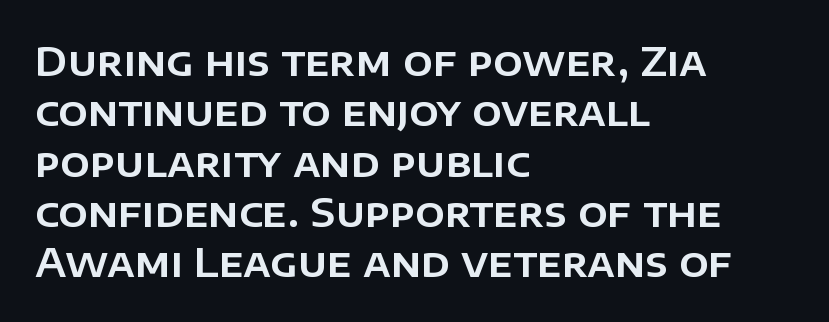
The image shows 39 px sans-serif type, upright; set left-aligned, normal line spacing (1.29x), normal letter spacing, not underlined; low stroke contrast and a large x-height.
